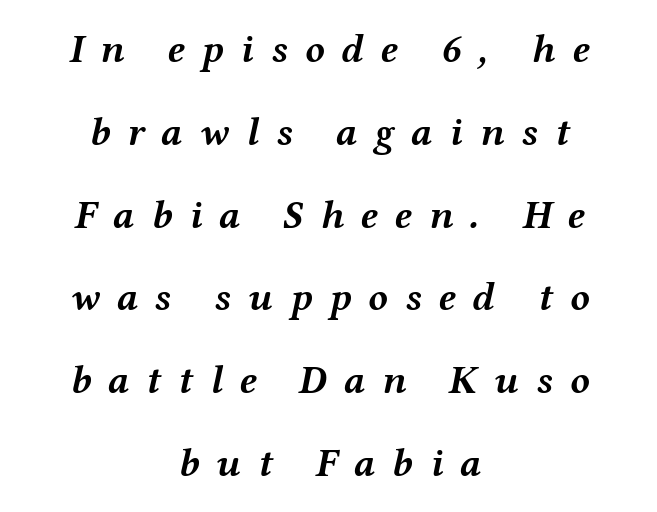
{"italic": "yes", "lean": "right", "slant_degrees": 12, "bold": "yes", "weight": "semibold", "width": "wide", "stroke_contrast": "medium", "x_height": "medium", "monospaced": "no", "underline": "no", "align": "center", "line_spacing": "loose", "line_spacing_ratio": 2.07, "letter_spacing": "wide", "letter_spacing_em": 0.43, "glyph_px": 40}
